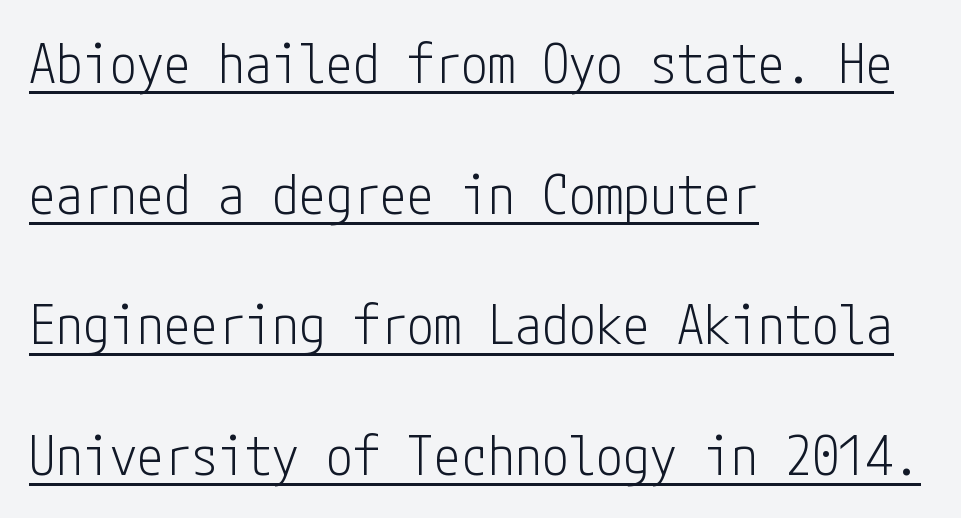
{"serif": "no", "italic": "no", "bold": "no", "weight": "light", "width": "condensed", "stroke_contrast": "low", "x_height": "medium", "underline": "yes", "align": "left", "line_spacing": "loose", "line_spacing_ratio": 2.42, "letter_spacing": "normal", "letter_spacing_em": 0.0, "glyph_px": 54}
